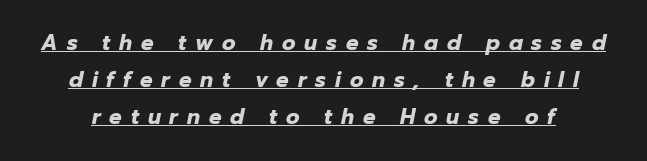
The rendering applies a slant to the glyphs. The letters are bold, with thick, heavy strokes. The letters are spread apart with noticeably loose tracking. Is there an underline? Yes — a line sits under the letters.
